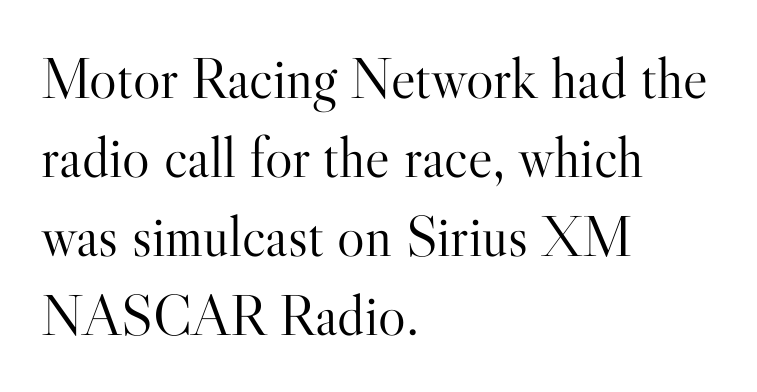
Q: Is the text bold? A: No.
Q: Is the text italic (slanted)? A: No, it is upright.
Q: Is the typeface a serif or a sans-serif typeface? A: Serif.
Q: Is the text underlined? A: No.
Q: How is the paragraph aligned? A: Left-aligned.
Q: Is the spacing between letters normal or unusually wide? A: Normal.
Q: Is the spacing between lines tight, normal or loose? A: Normal.
Q: Width (condensed, normal, or wide)? A: Normal.
Q: Stroke contrast? A: High.
Q: x-height? A: Small.
Q: Monospaced? A: No.
